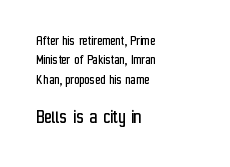
No heavy texture on the line: the type isn't bold. The rag falls on the right side of this text block. Reading top to bottom, the characters get bigger at the block break. Words appear dense and cohesive because spacing is normal. The axis of the letterforms is exactly vertical. Regarding leading, the lines here are spaced in the standard way.
